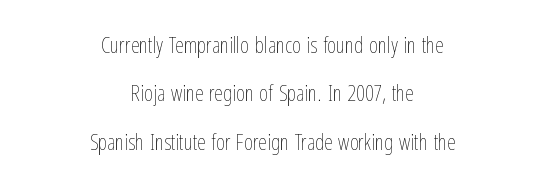
Q: Is the text bold? A: No.
Q: Is the text italic (slanted)? A: No, it is upright.
Q: Is the text underlined? A: No.
Q: How is the paragraph aligned? A: Centered.
Q: Is the spacing between letters normal or unusually wide? A: Normal.
Q: Is the spacing between lines tight, normal or loose? A: Loose.
